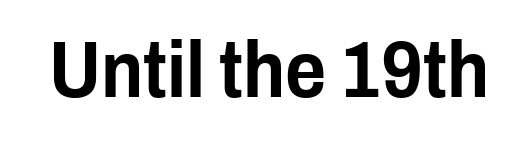
Honestly, the letter spacing is just normal — you wouldn't notice it. Letterform terminals end flat and unadorned throughout the passage. Each letter keeps its own natural width here, so spacing adapts to shape. Letters rest on an invisible, unmarked baseline. This sample uses an upright cut, with every glyph sitting square on the baseline.
